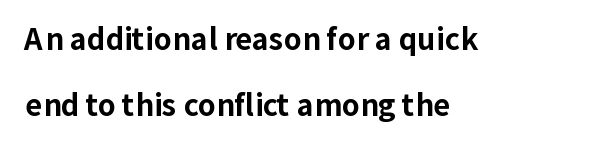
You could not count columns in this text — the font is proportionally spaced. Nope, not italic — everything's standing straight. Type without underlining. Compared with typical paragraphs, the rows here are farther apart.
